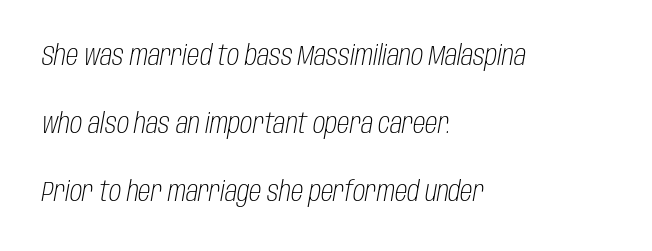
{"italic": "yes", "lean": "right", "slant_degrees": 10, "bold": "no", "weight": "light", "width": "condensed", "stroke_contrast": "low", "x_height": "large", "monospaced": "no", "underline": "no", "align": "left", "line_spacing": "loose", "line_spacing_ratio": 2.43, "letter_spacing": "normal", "letter_spacing_em": 0.0, "glyph_px": 28}
